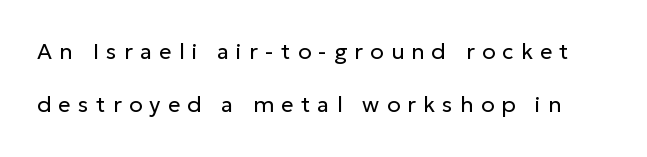
Q: Is the text bold? A: No.
Q: Is the text italic (slanted)? A: No, it is upright.
Q: Is the text underlined? A: No.
Q: Is the spacing between letters normal or unusually wide? A: Unusually wide.
Q: Is the spacing between lines tight, normal or loose? A: Loose.
